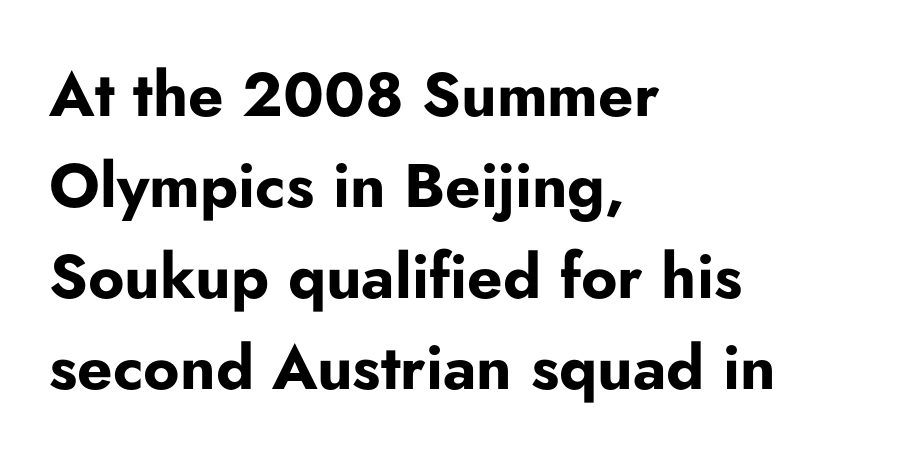
The image shows 62 px bold sans-serif type, upright; set left-aligned, normal line spacing (1.47x), normal letter spacing, not underlined; low stroke contrast and a small x-height.
